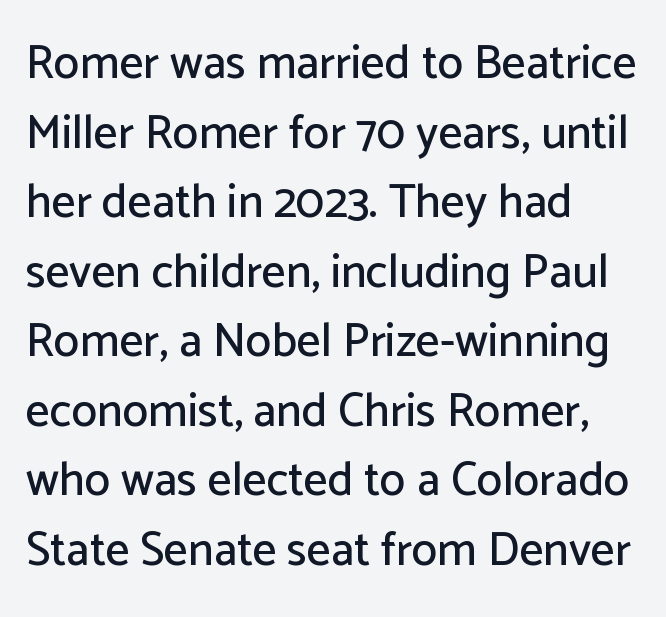
Q: Is the text italic (slanted)? A: No, it is upright.
Q: Is the typeface a serif or a sans-serif typeface? A: Sans-serif.
Q: Is the text underlined? A: No.
Q: How is the paragraph aligned? A: Left-aligned.
Q: Is the spacing between letters normal or unusually wide? A: Normal.
Q: Is the spacing between lines tight, normal or loose? A: Normal.
Q: Width (condensed, normal, or wide)? A: Normal.
Q: Stroke contrast? A: Low.
Q: x-height? A: Medium.
Q: Monospaced? A: No.
